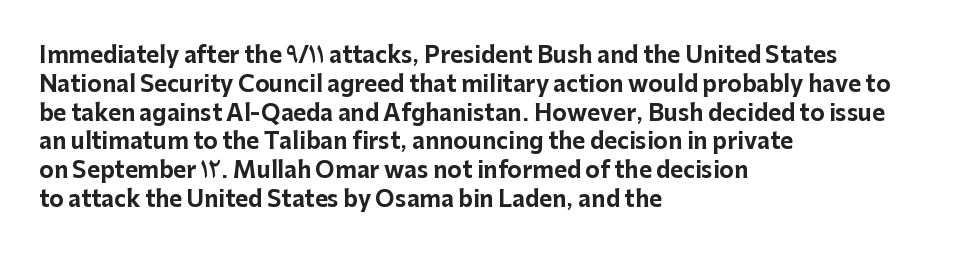
Q: Is the text bold? A: Yes.
Q: Is the text italic (slanted)? A: No, it is upright.
Q: Is the text underlined? A: No.
Q: How is the paragraph aligned? A: Left-aligned.
Q: Is the spacing between letters normal or unusually wide? A: Normal.
Q: Is the spacing between lines tight, normal or loose? A: Normal.
